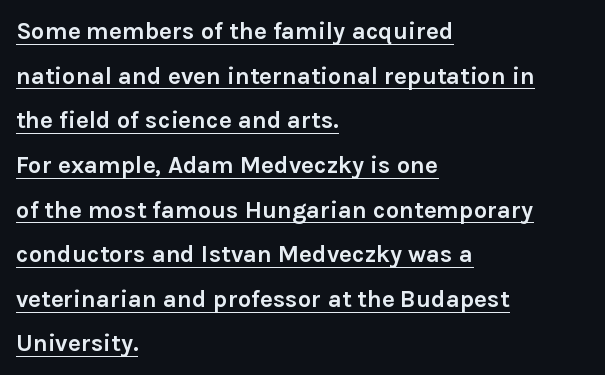
Q: Is the text bold? A: Yes.
Q: Is the text italic (slanted)? A: No, it is upright.
Q: Is the text underlined? A: Yes.
Q: How is the paragraph aligned? A: Left-aligned.
Q: Is the spacing between letters normal or unusually wide? A: Normal.
